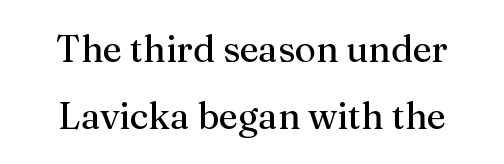
The foot of each line stays bare and open. No extra tracking has been applied to these lines. The face used here is proportionally spaced, like ordinary book or web type. A typesetter would mark this as roman, not italic.
